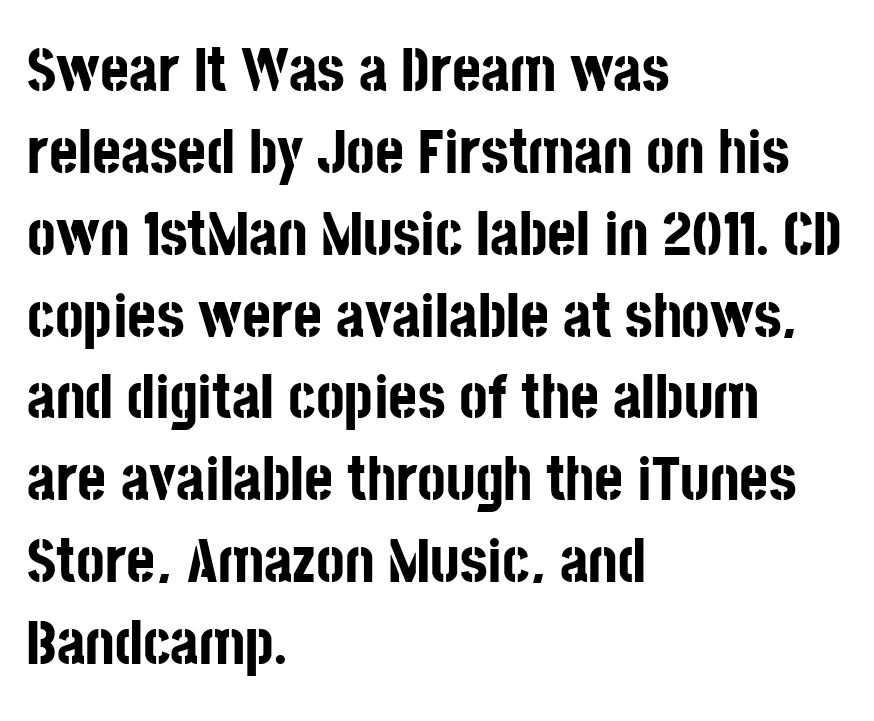
Q: Is the text bold? A: Yes.
Q: Is the text italic (slanted)? A: No, it is upright.
Q: Is the typeface a serif or a sans-serif typeface? A: Sans-serif.
Q: Is the text underlined? A: No.
Q: How is the paragraph aligned? A: Left-aligned.
Q: Is the spacing between letters normal or unusually wide? A: Normal.
Q: Is the spacing between lines tight, normal or loose? A: Normal.
Q: Width (condensed, normal, or wide)? A: Condensed.
Q: Stroke contrast? A: Low.
Q: x-height? A: Large.
Q: Monospaced? A: No.
